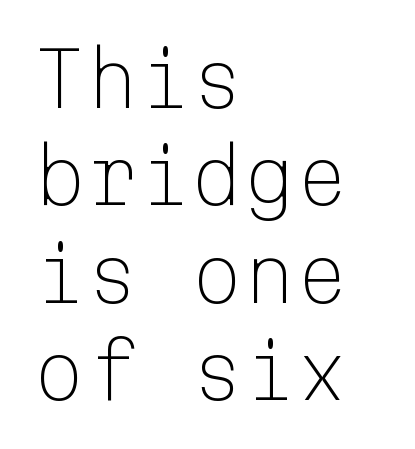
{"serif": "no", "italic": "no", "bold": "no", "weight": "light", "width": "normal", "stroke_contrast": "low", "x_height": "medium", "monospaced": "yes", "underline": "no", "align": "left", "line_spacing": "normal", "line_spacing_ratio": 1.3, "letter_spacing": "normal", "letter_spacing_em": 0.0, "glyph_px": 75}
